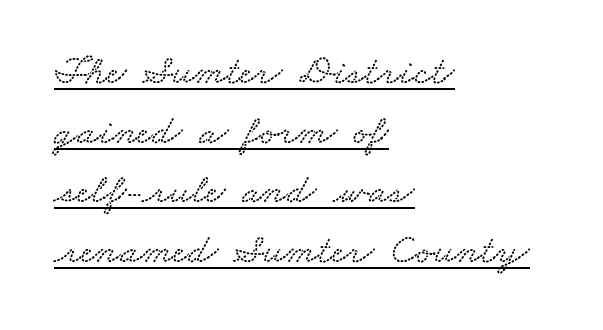
The rendering uses natural spacing where letterforms have individual widths. A typesetter would call this zero additional tracking. The typesetter has applied underlining to the passage shown. Honestly, the row spacing looks completely unremarkable.
